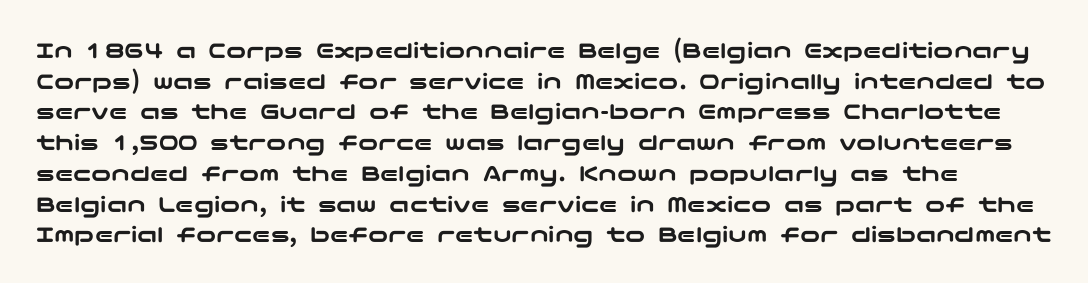
{"italic": "no", "underline": "no", "line_spacing_ratio": 1.23, "letter_spacing": "normal", "letter_spacing_em": 0.0, "glyph_px": 25}
